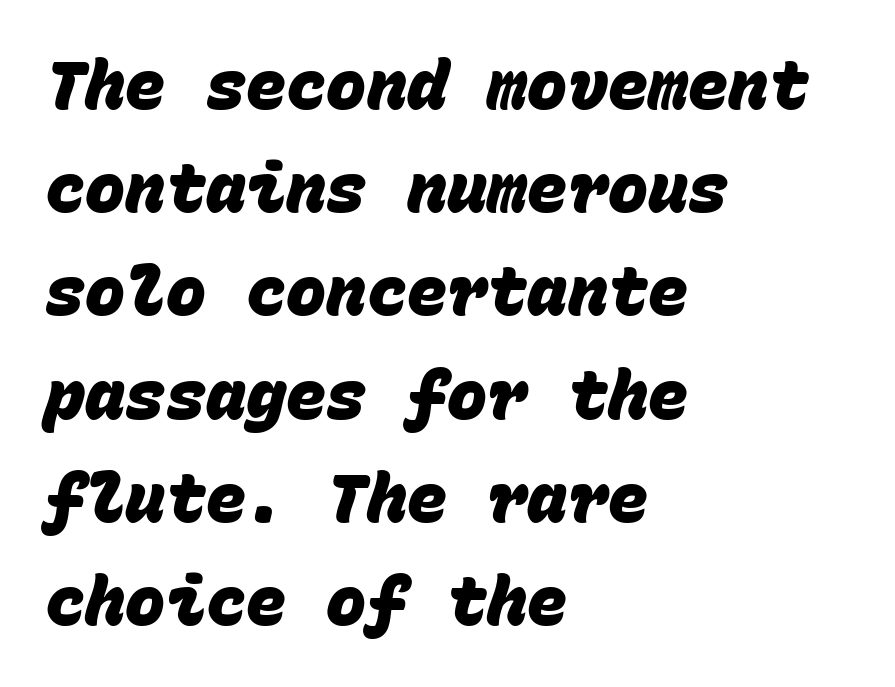
The image shows 67 px heavy sans-serif type, monospaced; set left-aligned, normal line spacing (1.54x), normal letter spacing, not underlined; low stroke contrast and a large x-height.
